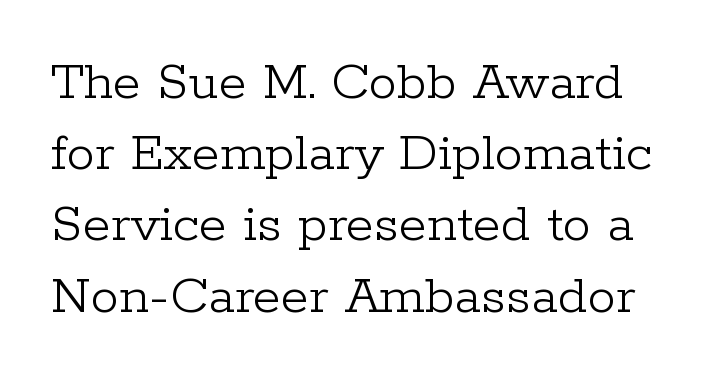
{"serif": "yes", "italic": "no", "bold": "no", "weight": "light", "width": "normal", "stroke_contrast": "low", "x_height": "medium", "monospaced": "no", "underline": "no", "line_spacing": "normal", "line_spacing_ratio": 1.25, "letter_spacing": "normal", "letter_spacing_em": 0.0, "glyph_px": 57}
